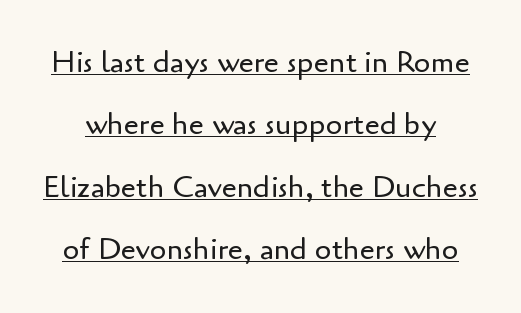
The image shows 30 px regular-weight sans-serif type, upright; set loose line spacing (2.08x), normal letter spacing, underlined; low stroke contrast and a small x-height.
